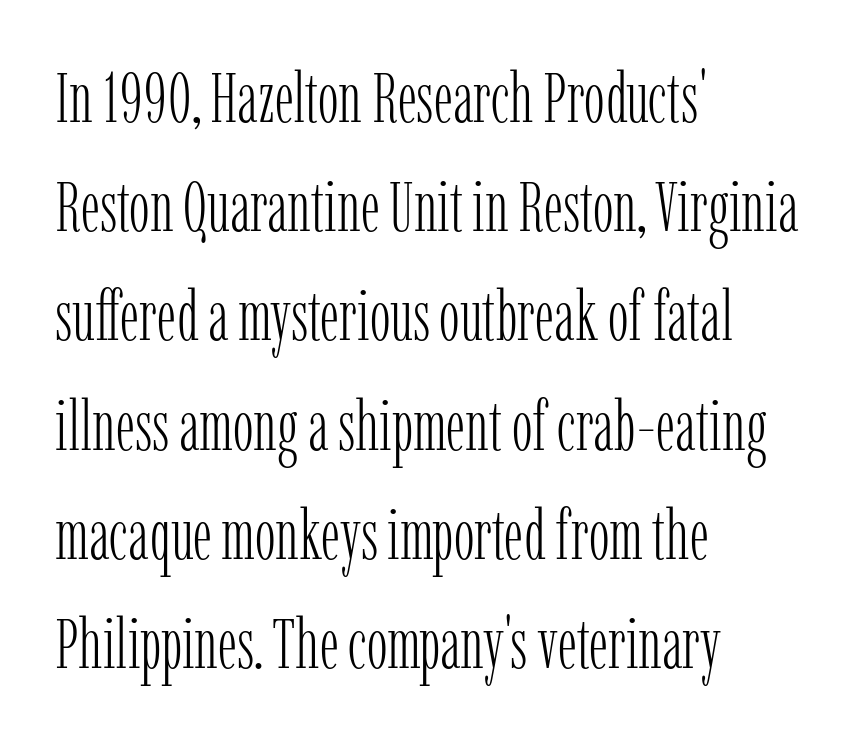
The image shows 70 px light, condensed serif type, upright; set left-aligned, normal line spacing (1.56x), normal letter spacing, not underlined; low stroke contrast and a medium x-height.
